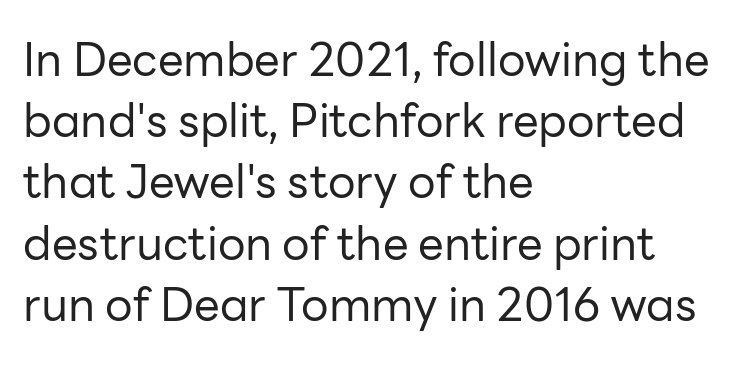
Q: Is the text bold? A: No.
Q: Is the text italic (slanted)? A: No, it is upright.
Q: Is the typeface a serif or a sans-serif typeface? A: Sans-serif.
Q: Is the text underlined? A: No.
Q: How is the paragraph aligned? A: Left-aligned.
Q: Is the spacing between letters normal or unusually wide? A: Normal.
Q: Is the spacing between lines tight, normal or loose? A: Normal.
Q: Width (condensed, normal, or wide)? A: Normal.
Q: Stroke contrast? A: Low.
Q: x-height? A: Medium.
Q: Monospaced? A: No.
